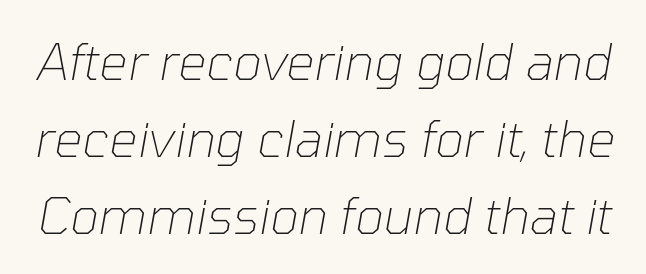
The image shows 50 px thin type, italic (leaning right); set normal line spacing (1.54x), normal letter spacing, not underlined; low stroke contrast and a medium x-height.
